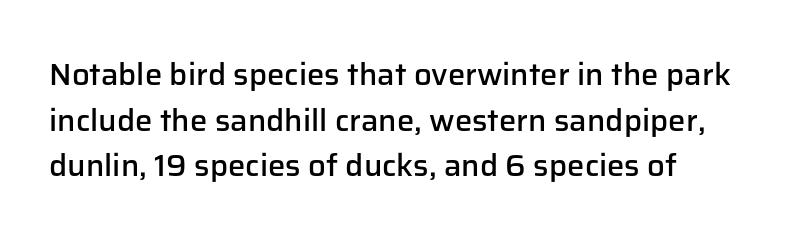
The image shows 31 px semibold sans-serif type, upright; set left-aligned, normal line spacing (1.47x), normal letter spacing, not underlined; low stroke contrast and a medium x-height.
